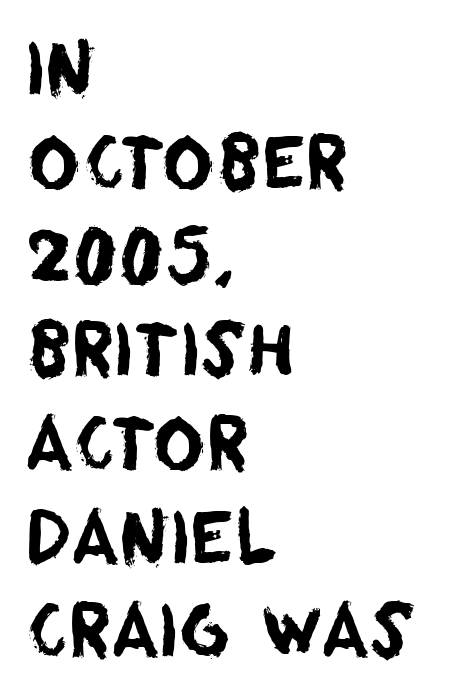
Q: Is the typeface a serif or a sans-serif typeface? A: Sans-serif.
Q: Is the text underlined? A: No.
Q: How is the paragraph aligned? A: Left-aligned.
Q: Is the spacing between letters normal or unusually wide? A: Normal.
Q: Is the spacing between lines tight, normal or loose? A: Normal.
Q: Width (condensed, normal, or wide)? A: Normal.
Q: Stroke contrast? A: Low.
Q: x-height? A: Large.
Q: Monospaced? A: No.
